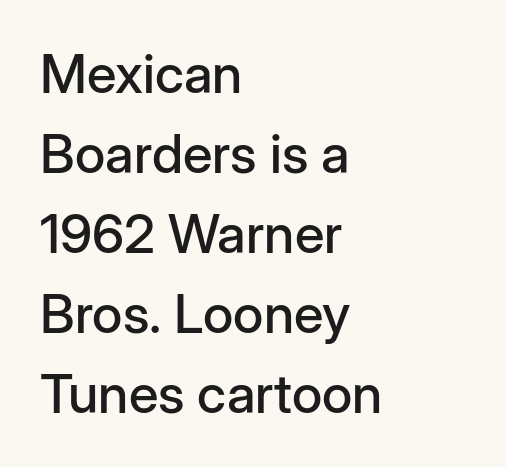
{"serif": "no", "italic": "no", "width": "normal", "stroke_contrast": "low", "x_height": "medium", "monospaced": "no", "underline": "no", "align": "left", "line_spacing": "normal", "line_spacing_ratio": 1.48, "letter_spacing": "normal", "letter_spacing_em": 0.0, "glyph_px": 54}
